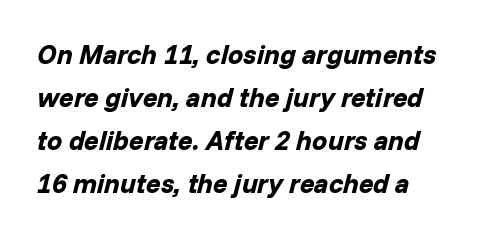
The specimen reads as italic at a glance. Summary of vertical rhythm: regular, with standard interline spacing. A typesetter would call this zero additional tracking. The space beneath each line is pristine and unruled. Typesetter's note: full bold, strokes at maximum text heaviness.
